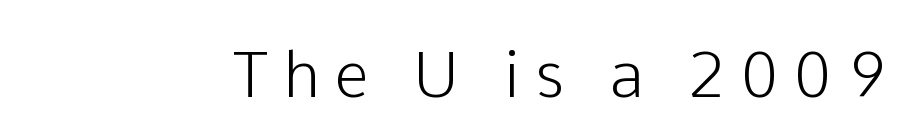
The image shows 63 px sans-serif type, upright; set unusually wide letter spacing (+0.24 em), not underlined; low stroke contrast and a medium x-height.
